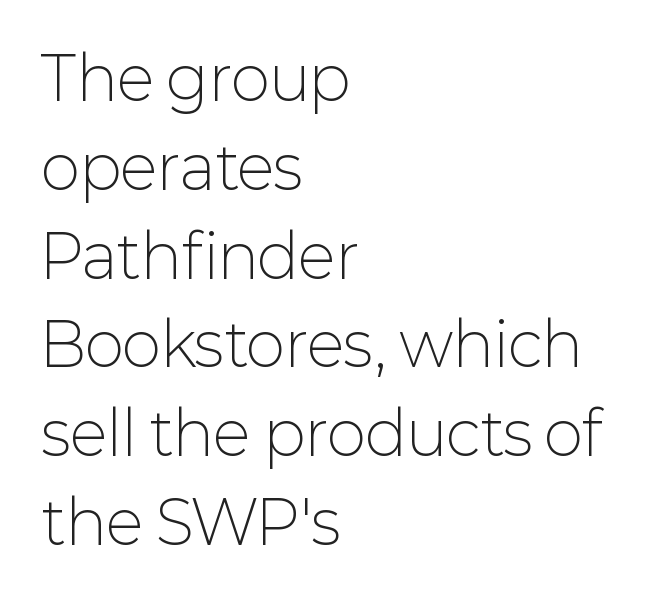
Q: Is the text bold? A: No.
Q: Is the text italic (slanted)? A: No, it is upright.
Q: Is the typeface a serif or a sans-serif typeface? A: Sans-serif.
Q: Is the text underlined? A: No.
Q: How is the paragraph aligned? A: Left-aligned.
Q: Is the spacing between letters normal or unusually wide? A: Normal.
Q: Is the spacing between lines tight, normal or loose? A: Normal.
Q: Width (condensed, normal, or wide)? A: Normal.
Q: Stroke contrast? A: Low.
Q: x-height? A: Medium.
Q: Monospaced? A: No.
